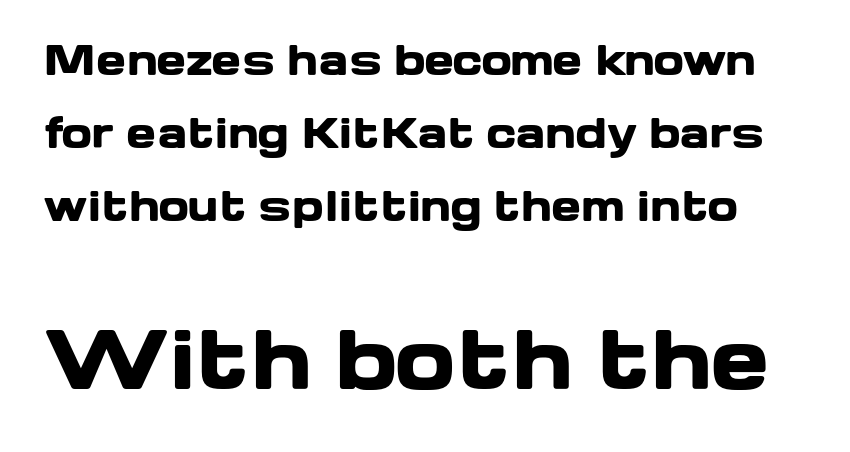
Between these two stacked blocks, the lower one wins on size. Do the characters align in a grid? No, the font is proportional. Lines of text with bare space underneath. Standard letterfit; no display-style spreading of the glyphs.
